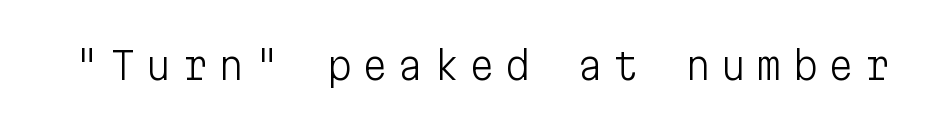
The image shows 37 px light sans-serif type, upright, monospaced; set unusually wide letter spacing (+0.27 em), not underlined; low stroke contrast and a medium x-height.
